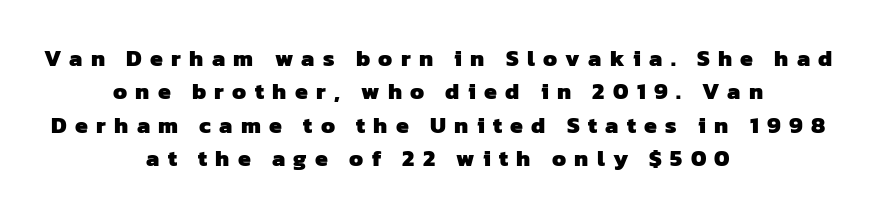
Its strokes are broad and dark, the hallmark of bold type. These lines sit exactly where default settings would place them. Anything drawn beneath the words? Only blank space. Typeset on center — no edge is straight. The letterforms stand isolated, each surrounded by extra space.
